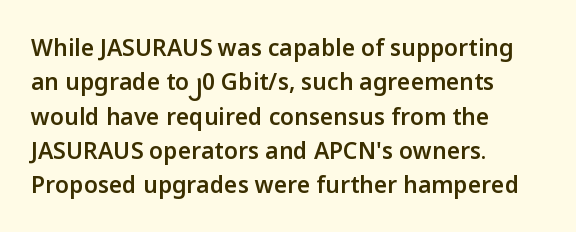
The setting favours the left margin, as ordinary paragraphs usually do. Words float on clear page, feet unadorned. If you measured baseline to baseline, you'd find a middling distance. These words are printed semibold, heavier than regular yet not bold. Does the lettering tilt? It doesn't — this is upright.
